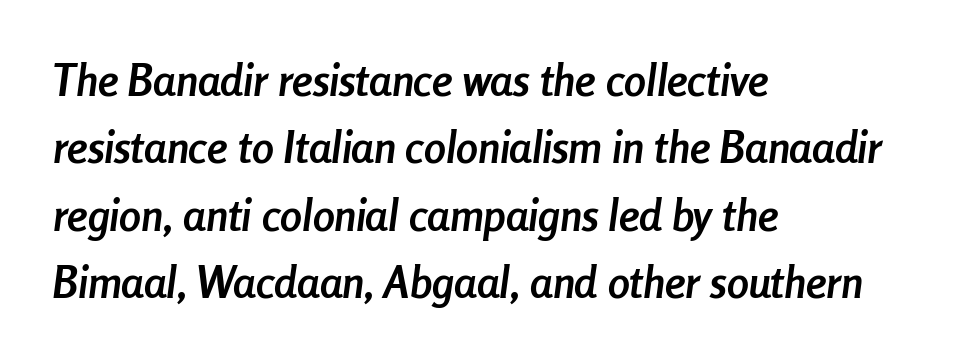
{"italic": "yes", "lean": "right", "slant_degrees": 8, "bold": "yes", "weight": "semibold", "width": "condensed", "stroke_contrast": "low", "x_height": "medium", "monospaced": "no", "underline": "no", "align": "left", "line_spacing": "normal", "line_spacing_ratio": 1.53, "letter_spacing": "normal", "letter_spacing_em": 0.0, "glyph_px": 44}
